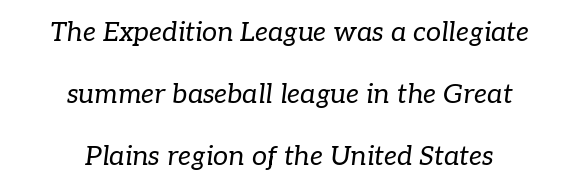
The image shows 27 px text type, italic (leaning right); set centered, loose line spacing (2.3x), normal letter spacing, not underlined.
